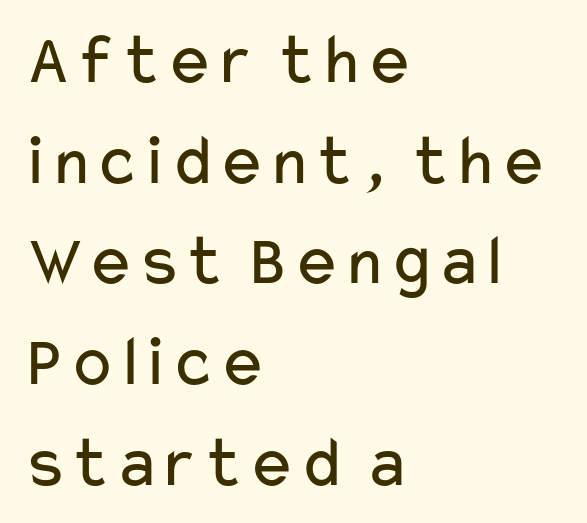
The image shows 73 px regular-weight, wide sans-serif type, upright; set left-aligned, normal line spacing (1.38x), normal letter spacing, not underlined; low stroke contrast and a medium x-height.
